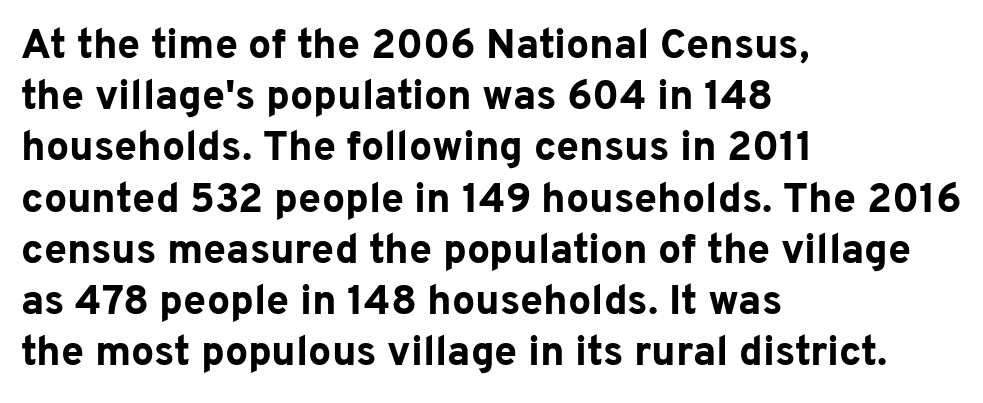
Q: Is the text bold? A: Yes.
Q: Is the text italic (slanted)? A: No, it is upright.
Q: Is the typeface a serif or a sans-serif typeface? A: Sans-serif.
Q: Is the text underlined? A: No.
Q: How is the paragraph aligned? A: Left-aligned.
Q: Is the spacing between letters normal or unusually wide? A: Normal.
Q: Is the spacing between lines tight, normal or loose? A: Normal.
Q: Width (condensed, normal, or wide)? A: Normal.
Q: Stroke contrast? A: Low.
Q: x-height? A: Medium.
Q: Monospaced? A: No.
